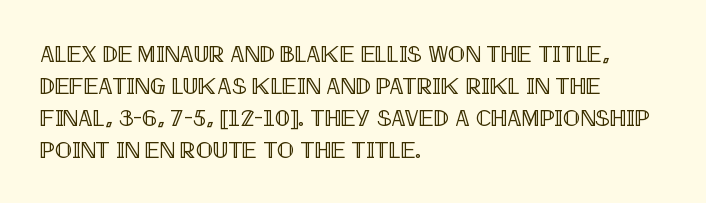
Q: Is the text italic (slanted)? A: No, it is upright.
Q: Is the text underlined? A: No.
Q: How is the paragraph aligned? A: Left-aligned.
Q: Is the spacing between letters normal or unusually wide? A: Normal.
Q: Is the spacing between lines tight, normal or loose? A: Normal.
